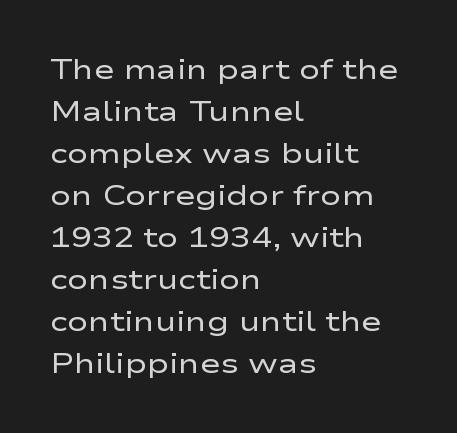
The image shows 28 px regular-weight, wide sans-serif type, upright; set left-aligned, normal line spacing (1.5x), normal letter spacing, not underlined; low stroke contrast and a medium x-height.
